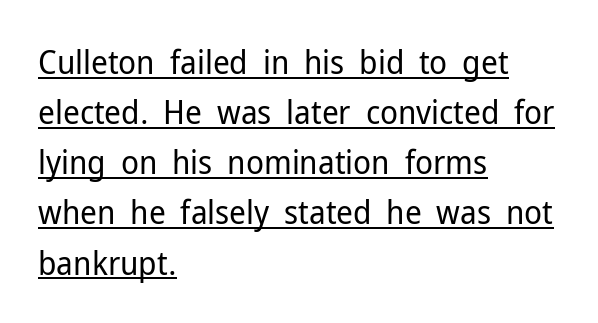
{"serif": "no", "italic": "no", "bold": "no", "weight": "regular", "width": "normal", "stroke_contrast": "low", "x_height": "medium", "monospaced": "no", "underline": "yes", "align": "left", "line_spacing": "normal", "line_spacing_ratio": 1.52, "letter_spacing": "normal", "letter_spacing_em": 0.0, "glyph_px": 33}
